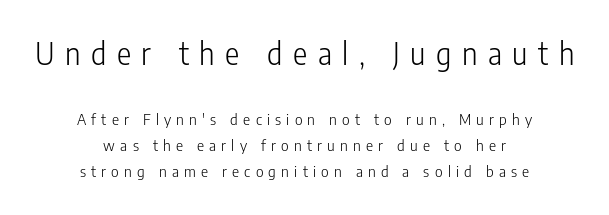
The image shows 30 px light, condensed sans-serif type, upright; set centered, line spacing 1.71x, unusually wide letter spacing (+0.35 em), not underlined; the first (top) block is 2.0x larger; low stroke contrast and a medium x-height.
